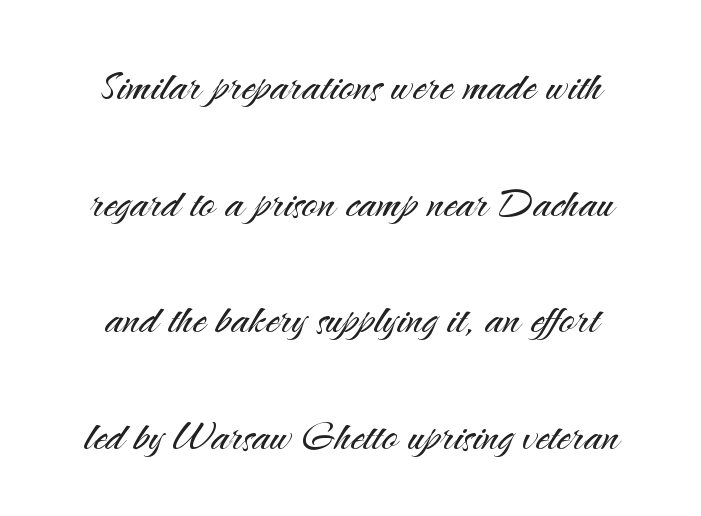
Think standard paragraph weight, or any step lighter than that. The rendering uses natural spacing where letterforms have individual widths. Check where the strokes stop: nothing finishes them off — pure sans. Notice how the passage keeps no hard edge, just a central spine. The specimen omits any rule beneath the text block's lines.
